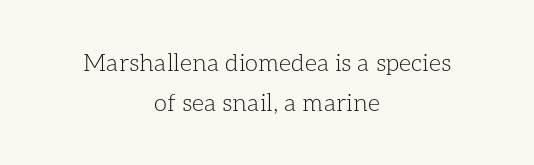
Q: Is the text bold? A: No.
Q: Is the text italic (slanted)? A: No, it is upright.
Q: Is the text underlined? A: No.
Q: How is the paragraph aligned? A: Centered.
Q: Is the spacing between letters normal or unusually wide? A: Normal.
Q: Is the spacing between lines tight, normal or loose? A: Normal.
